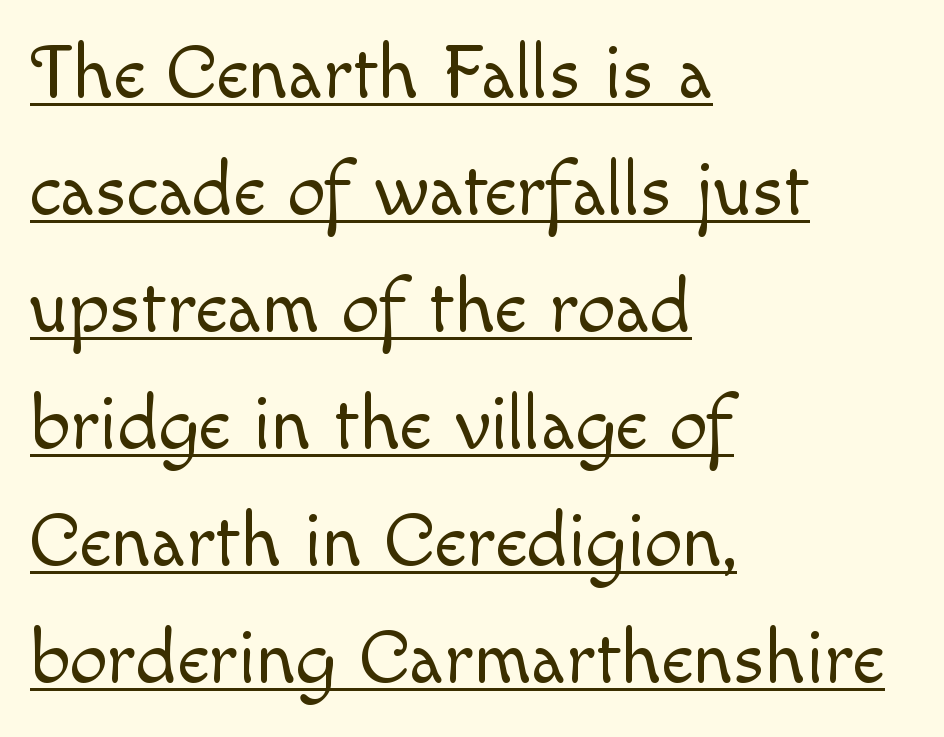
The gaps between neighbouring characters are ordinary and unremarkable. A classic flush-left, rag-right setting is used for this passage. These lines were composed using upright roman letters. The letterforms sit at book weight or below. Like a heading marked for emphasis, these lines bear an underscore.
